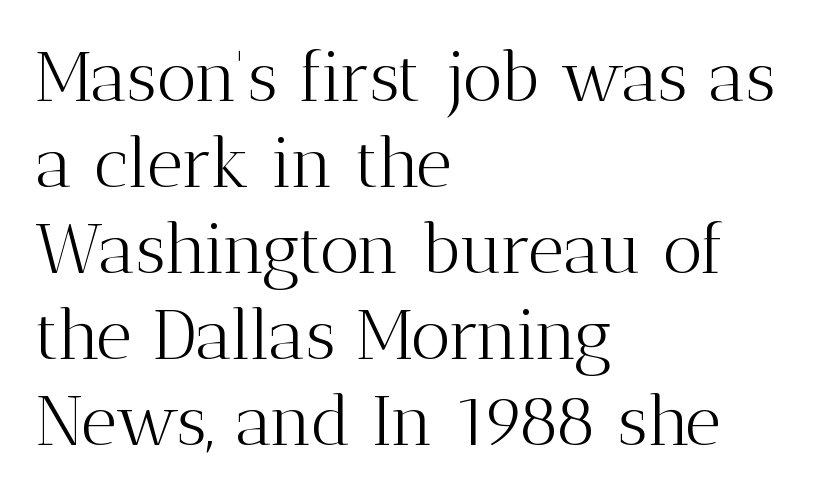
Q: Is the text bold? A: No.
Q: Is the text italic (slanted)? A: No, it is upright.
Q: Is the typeface a serif or a sans-serif typeface? A: Serif.
Q: Is the text underlined? A: No.
Q: How is the paragraph aligned? A: Left-aligned.
Q: Is the spacing between letters normal or unusually wide? A: Normal.
Q: Width (condensed, normal, or wide)? A: Normal.
Q: Stroke contrast? A: Medium.
Q: x-height? A: Medium.
Q: Monospaced? A: No.
